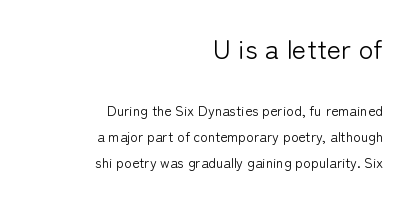
Line ends are locked; line starts wander. The composition opens big and finishes small. Tall strokes in this sample are plumb rather than angled. In terms of letterspacing, this is plain default setting.
